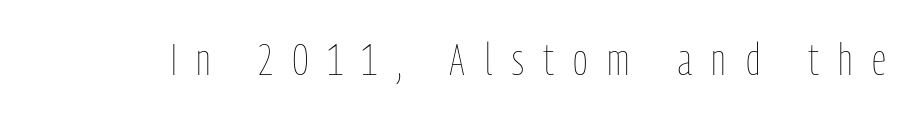
Ink coverage per letter is moderate at most. The rendering inserts visible extra space after every character. The letters stand upright; this is a roman face. Think of a printed novel: that variable character pitch is what you see here. The space beneath each line is pristine and unruled.
